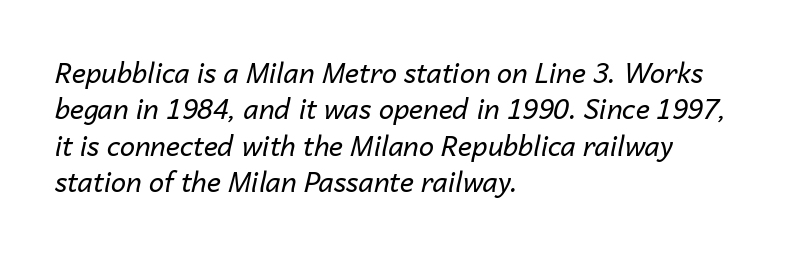
Characters are canted at an angle relative to the baseline's perpendicular. Leftover space on each line is placed entirely after the last word. Each word holds together tightly as a unit, with standard inter-letter gaps. Stroke thickness stays within the range of a standard reading face or lighter. This sample keeps an unexceptional amount of space between lines.
